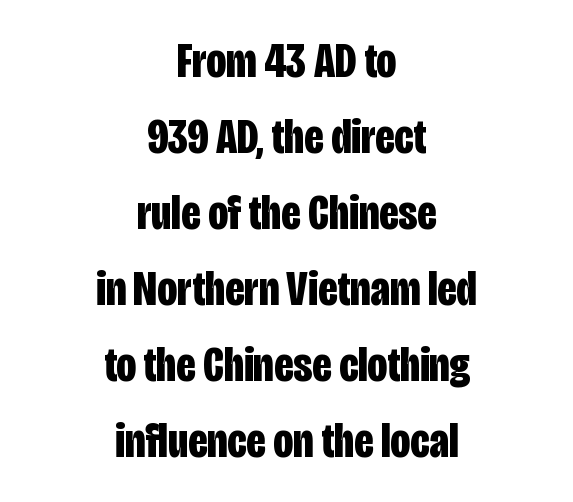
The image shows 49 px bold, condensed sans-serif type, upright; set centered, normal line spacing (1.55x), normal letter spacing, not underlined; low stroke contrast and a large x-height.
